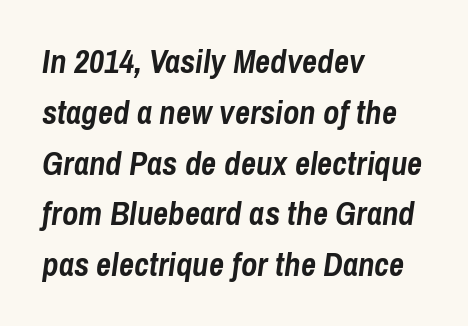
Q: Is the text bold? A: Yes.
Q: Is the text italic (slanted)? A: Yes, it leans right by about 8 degrees.
Q: Is the text underlined? A: No.
Q: How is the paragraph aligned? A: Left-aligned.
Q: Is the spacing between letters normal or unusually wide? A: Normal.
Q: Is the spacing between lines tight, normal or loose? A: Normal.
Q: Width (condensed, normal, or wide)? A: Condensed.
Q: Stroke contrast? A: Low.
Q: x-height? A: Medium.
Q: Monospaced? A: No.
